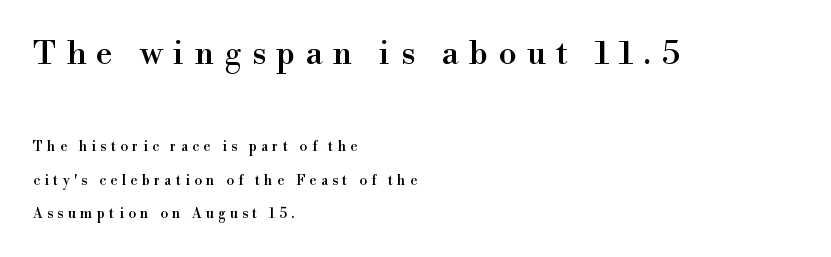
The image shows 33 px serif type, upright; set left-aligned, loose line spacing (2.39x), unusually wide letter spacing (+0.31 em), not underlined; the first (top) block is 2.36x larger; high stroke contrast and a small x-height.
